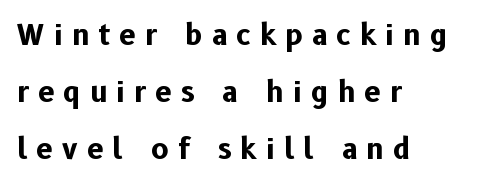
A typesetter would call this heavily tracked-out type. Notice how the stems are strictly vertical — no italics here. The foot of each line stays bare and open. Regarding serifs, this sample does without them. A student would call this left alignment; a typographer would say flush left, rag right. This sample trades compactness for vertical openness between lines.
